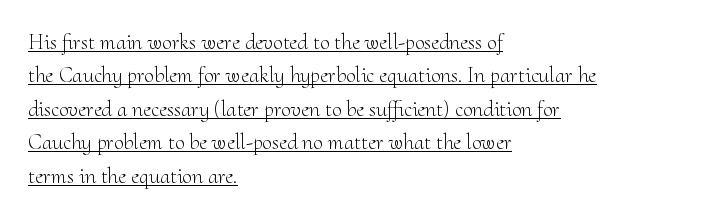
{"italic": "no", "bold": "no", "underline": "yes", "align": "left", "line_spacing": "normal", "line_spacing_ratio": 1.52, "letter_spacing": "normal", "letter_spacing_em": 0.0, "glyph_px": 22}
